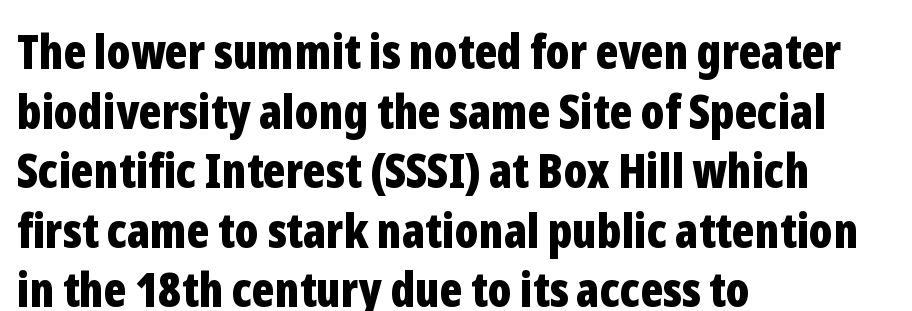
{"serif": "no", "italic": "no", "bold": "yes", "weight": "bold", "width": "condensed", "stroke_contrast": "low", "x_height": "medium", "monospaced": "no", "underline": "no", "align": "left", "line_spacing_ratio": 1.24, "letter_spacing": "normal", "letter_spacing_em": 0.0, "glyph_px": 48}
